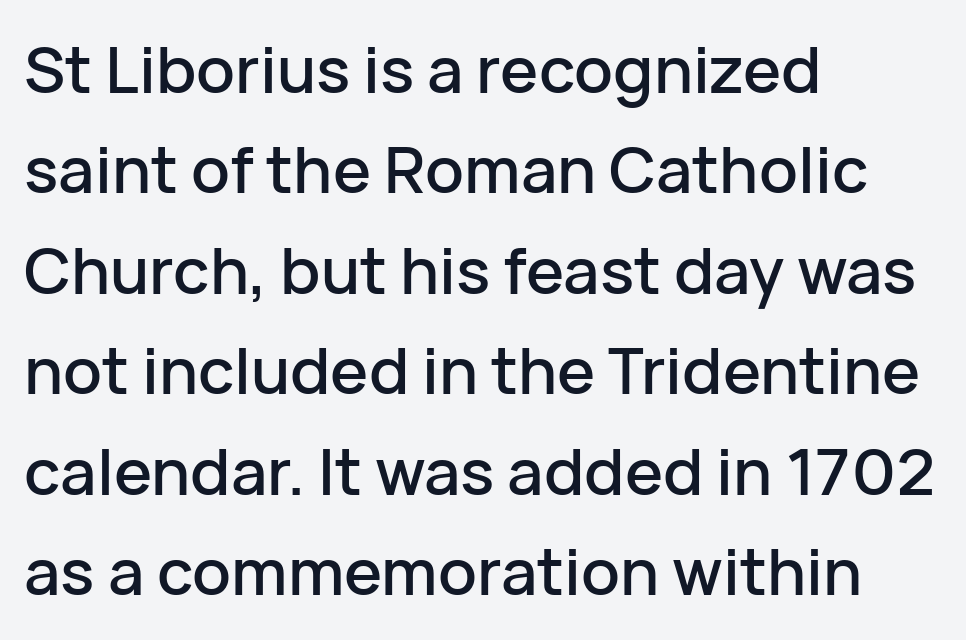
The image shows 64 px sans-serif type, upright; set left-aligned, normal line spacing (1.57x), normal letter spacing, not underlined; low stroke contrast and a medium x-height.
